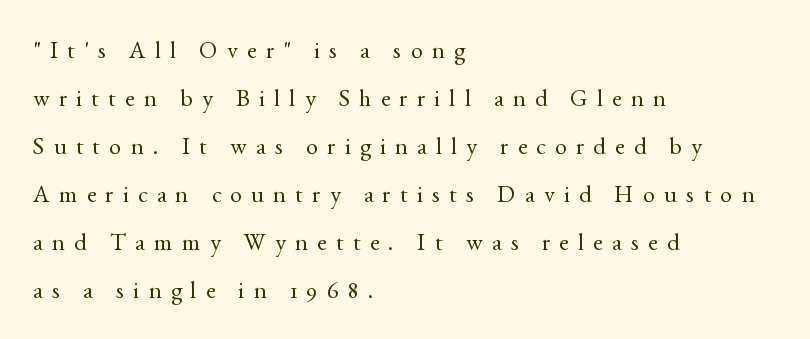
{"italic": "no", "bold": "no", "underline": "no", "align": "left", "line_spacing": "loose", "line_spacing_ratio": 2.0, "letter_spacing": "wide", "letter_spacing_em": 0.39, "glyph_px": 24}
